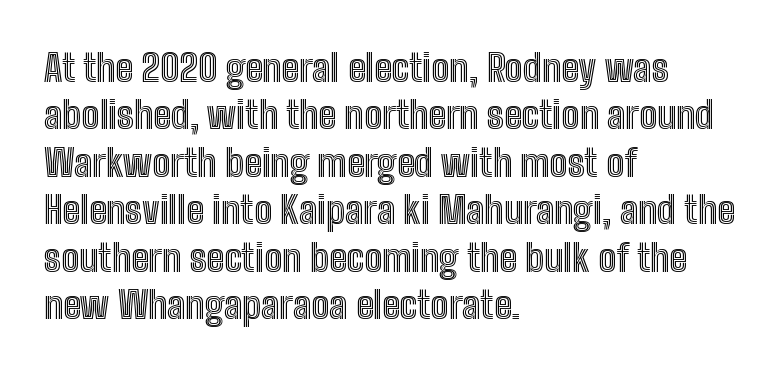
{"italic": "no", "width": "condensed", "x_height": "medium", "monospaced": "no", "underline": "no", "align": "left", "line_spacing": "normal", "line_spacing_ratio": 1.25, "letter_spacing": "normal", "letter_spacing_em": 0.0, "glyph_px": 38}
